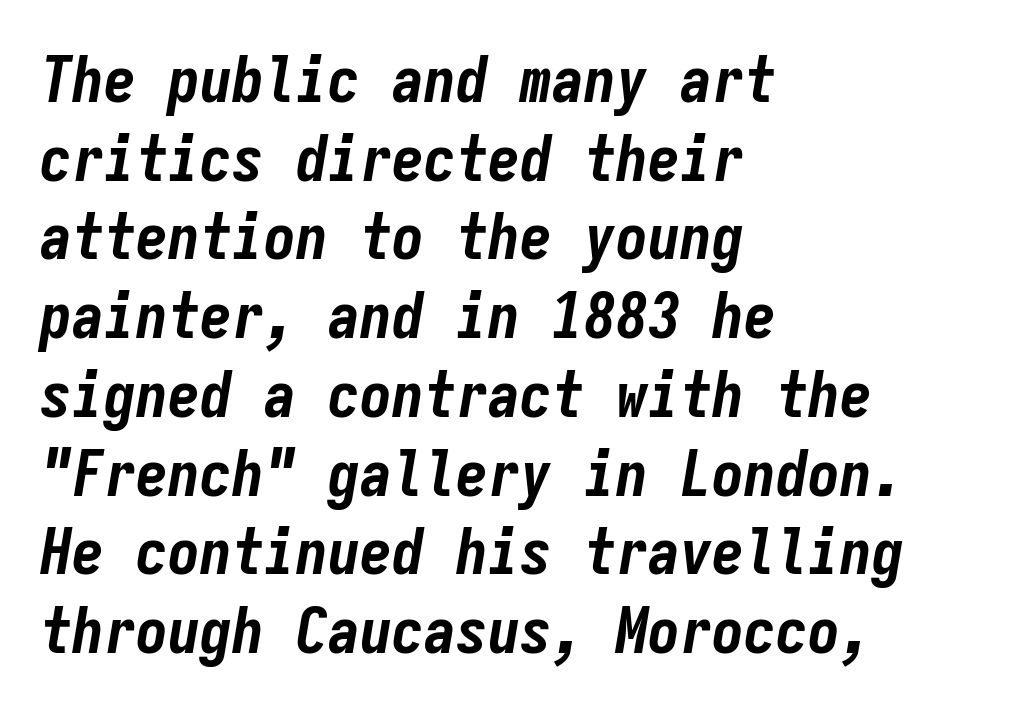
Q: Is the text bold? A: Yes.
Q: Is the text italic (slanted)? A: Yes, it leans right by about 9 degrees.
Q: Is the text underlined? A: No.
Q: How is the paragraph aligned? A: Left-aligned.
Q: Is the spacing between letters normal or unusually wide? A: Normal.
Q: Width (condensed, normal, or wide)? A: Condensed.
Q: Stroke contrast? A: Low.
Q: x-height? A: Medium.
Q: Monospaced? A: Yes.
